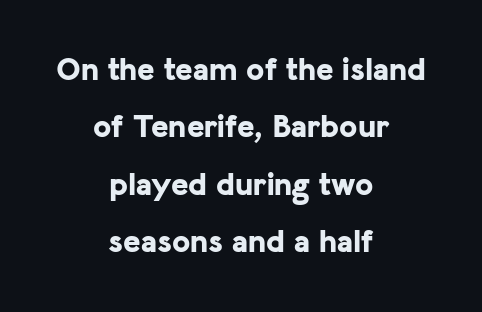
The image shows 33 px bold sans-serif type, upright; set centered, line spacing 1.74x, normal letter spacing, not underlined; low stroke contrast and a medium x-height.
